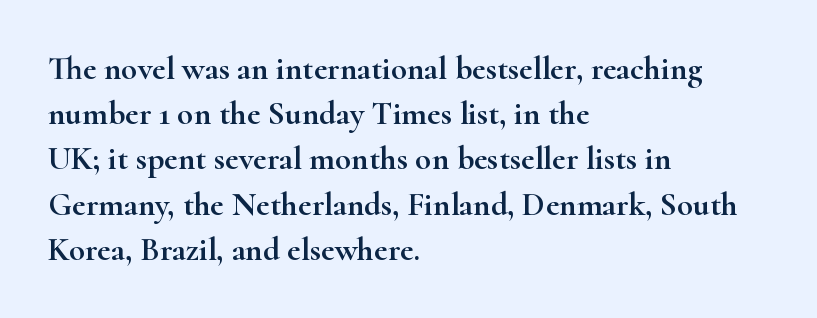
Italic? Not at all — the glyphs are vertical. Character widths vary here, with narrow letters taking less room than wide ones. The area under the type is left untouched. Line beginnings align vertically; line endings do not.
